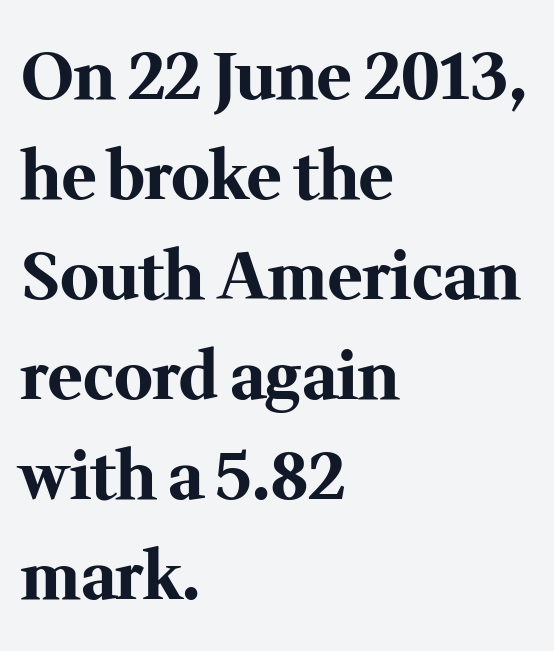
{"serif": "yes", "italic": "no", "bold": "yes", "weight": "bold", "width": "normal", "stroke_contrast": "medium", "x_height": "medium", "monospaced": "no", "underline": "no", "align": "left", "line_spacing": "normal", "line_spacing_ratio": 1.54, "letter_spacing": "normal", "letter_spacing_em": 0.0, "glyph_px": 65}
